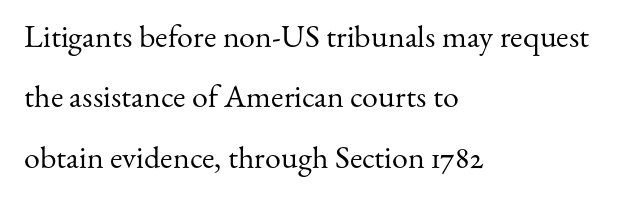
{"serif": "yes", "italic": "no", "bold": "no", "weight": "regular", "width": "normal", "stroke_contrast": "medium", "x_height": "small", "monospaced": "no", "underline": "no", "align": "left", "line_spacing_ratio": 1.89, "letter_spacing": "normal", "letter_spacing_em": 0.0, "glyph_px": 32}
